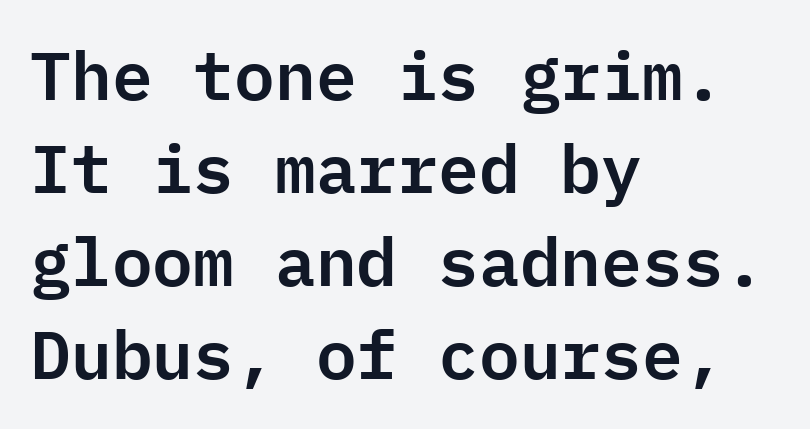
Q: Is the text italic (slanted)? A: No, it is upright.
Q: Is the typeface a serif or a sans-serif typeface? A: Sans-serif.
Q: Is the text underlined? A: No.
Q: How is the paragraph aligned? A: Left-aligned.
Q: Is the spacing between letters normal or unusually wide? A: Normal.
Q: Is the spacing between lines tight, normal or loose? A: Normal.
Q: Width (condensed, normal, or wide)? A: Normal.
Q: Stroke contrast? A: Low.
Q: x-height? A: Medium.
Q: Monospaced? A: Yes.
